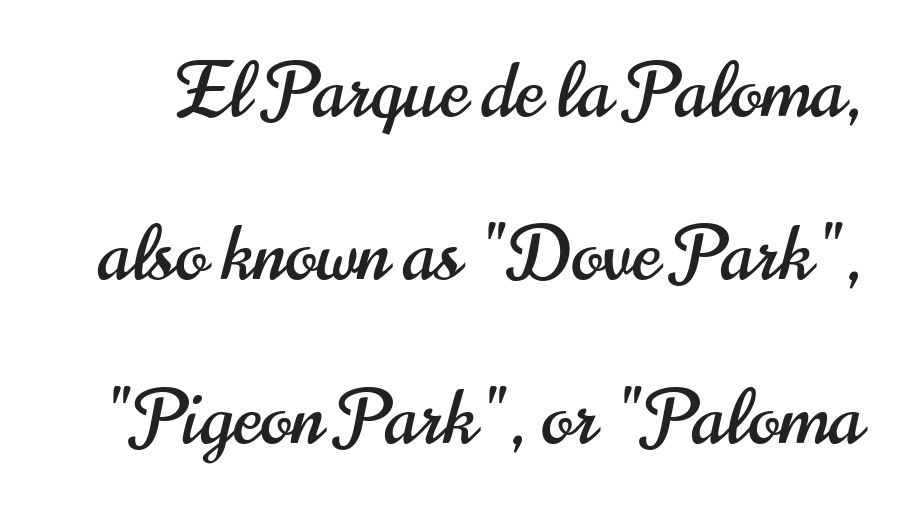
These lines are composed in type without serifs. Does the leading feel generous? Absolutely, it's lavish. Here the designer chose a conventional face with non-uniform glyph widths.
